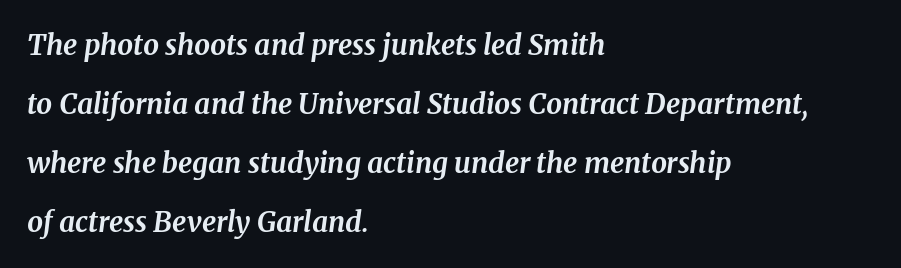
The image shows 28 px bold serif type, italic (leaning right); set left-aligned, loose line spacing (2.11x), normal letter spacing, not underlined; medium stroke contrast and a medium x-height.
